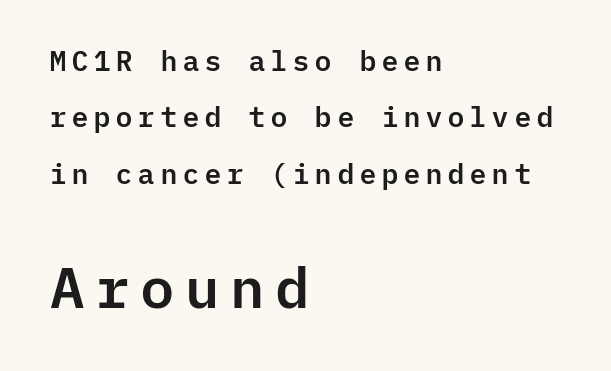
Q: Is the text italic (slanted)? A: No, it is upright.
Q: Is the typeface a serif or a sans-serif typeface? A: Sans-serif.
Q: Is the text underlined? A: No.
Q: How is the paragraph aligned? A: Left-aligned.
Q: Is the spacing between lines tight, normal or loose? A: Loose.
Q: Which block of text is set in a larger size, the first (top) or the second (bottom)? A: The second (bottom) one.
Q: Width (condensed, normal, or wide)? A: Normal.
Q: Stroke contrast? A: Low.
Q: x-height? A: Medium.
Q: Monospaced? A: Yes.
